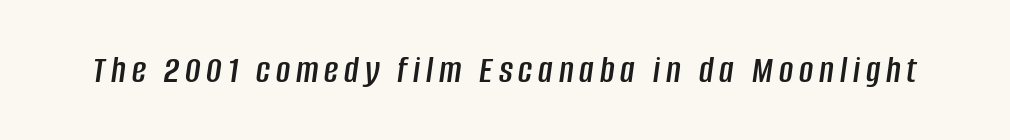
Each row of text sits above clean, open space. Varying glyph widths throughout — classic text-font behaviour. Does the lettering tilt? It does — this is italic.
